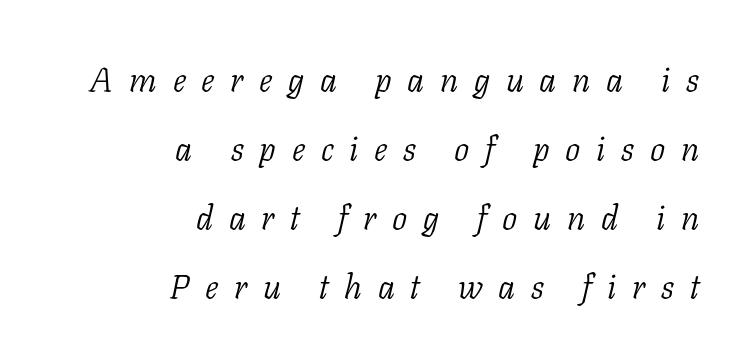
The image shows 34 px light serif type, italic (leaning right); set right-aligned, loose line spacing (2.03x), unusually wide letter spacing (+0.46 em), not underlined; low stroke contrast and a medium x-height.
